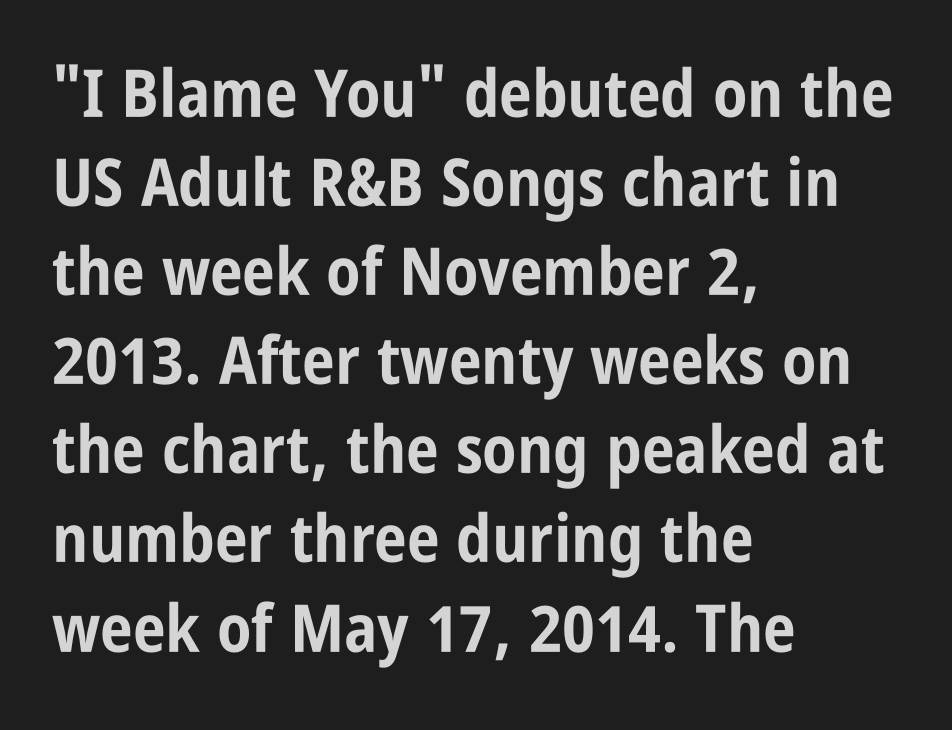
{"serif": "no", "italic": "no", "bold": "yes", "weight": "bold", "width": "condensed", "stroke_contrast": "low", "x_height": "large", "monospaced": "no", "underline": "no", "align": "left", "line_spacing": "normal", "line_spacing_ratio": 1.35, "letter_spacing": "normal", "letter_spacing_em": 0.0, "glyph_px": 66}
